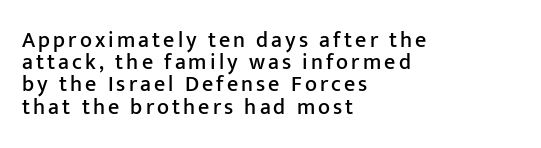
A bare baseline throughout the passage. Line spacing here is tight. The letters stand straight up with perfectly vertical stems. Where is the straight margin? On the left.
